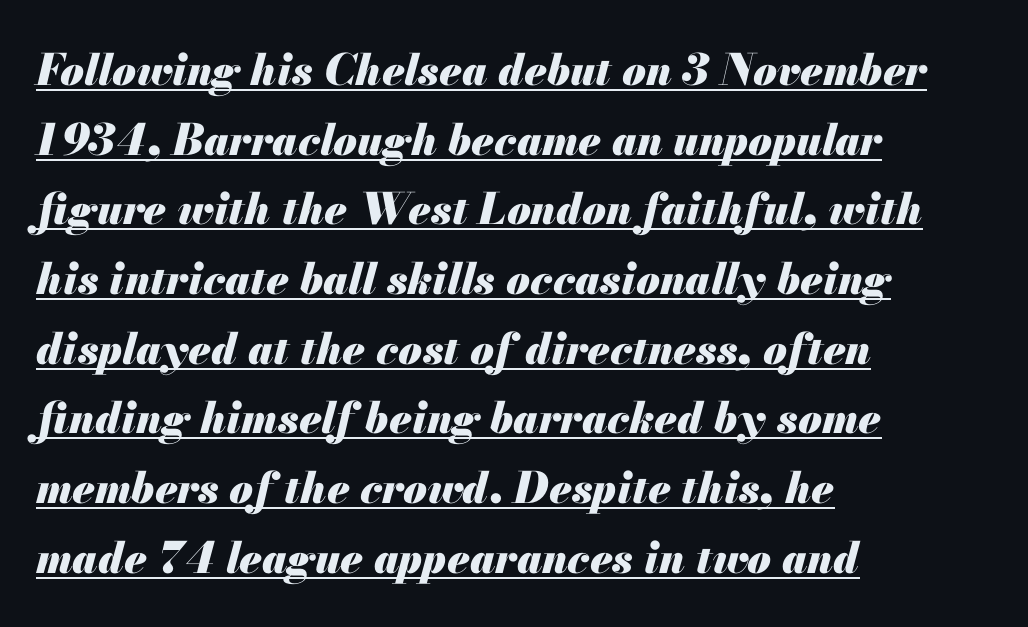
The image shows 43 px heavy type, italic (leaning right); set left-aligned, normal line spacing (1.62x), normal letter spacing, underlined; medium stroke contrast and a small x-height.
